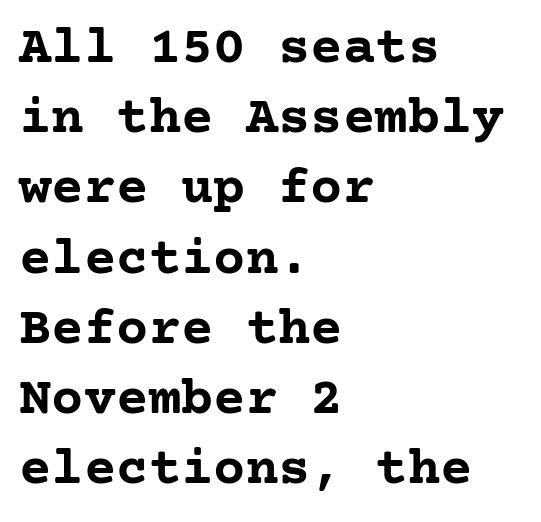
The image shows 54 px semibold serif type, upright; set left-aligned, normal line spacing (1.3x), normal letter spacing, not underlined; low stroke contrast and a medium x-height.
